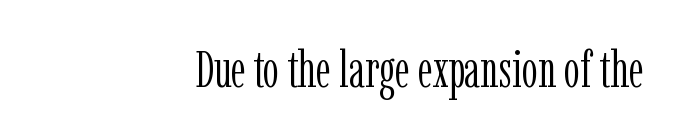
{"serif": "yes", "italic": "no", "bold": "no", "weight": "light", "width": "condensed", "stroke_contrast": "low", "x_height": "medium", "monospaced": "no", "underline": "no", "align": "right", "letter_spacing": "normal", "letter_spacing_em": 0.0, "glyph_px": 51}
